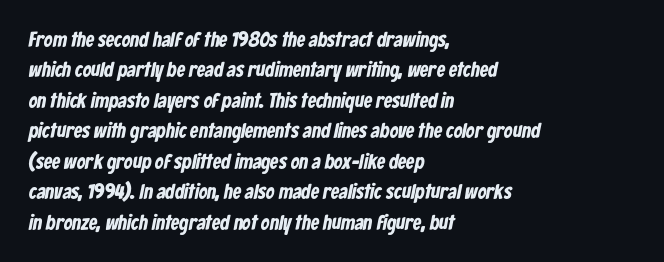
The image shows 21 px bold type; set left-aligned, normal line spacing (1.45x), normal letter spacing, not underlined.
